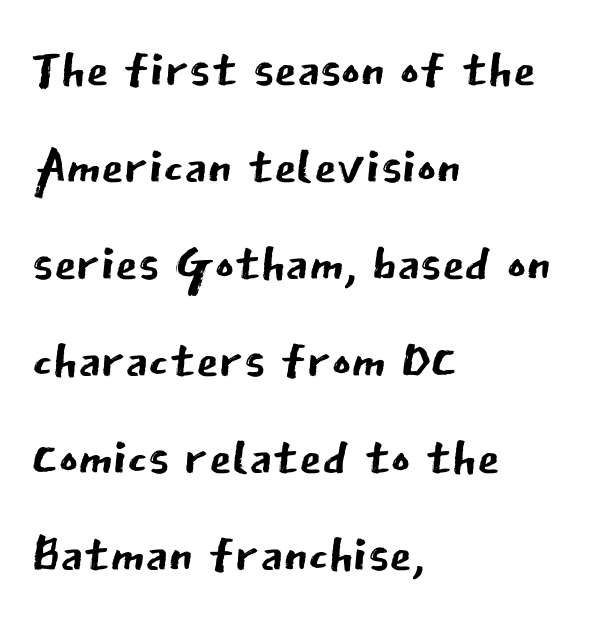
Q: Is the text bold? A: No.
Q: Is the text italic (slanted)? A: No, it is upright.
Q: Is the typeface a serif or a sans-serif typeface? A: Sans-serif.
Q: Is the text underlined? A: No.
Q: How is the paragraph aligned? A: Left-aligned.
Q: Is the spacing between letters normal or unusually wide? A: Normal.
Q: Is the spacing between lines tight, normal or loose? A: Normal.
Q: Width (condensed, normal, or wide)? A: Normal.
Q: Stroke contrast? A: Low.
Q: x-height? A: Medium.
Q: Monospaced? A: No.
